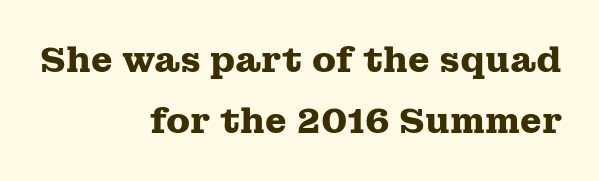
The image shows 35 px heavy, wide serif type, upright; set right-aligned, line spacing 1.73x, normal letter spacing, not underlined; medium stroke contrast and a medium x-height.
